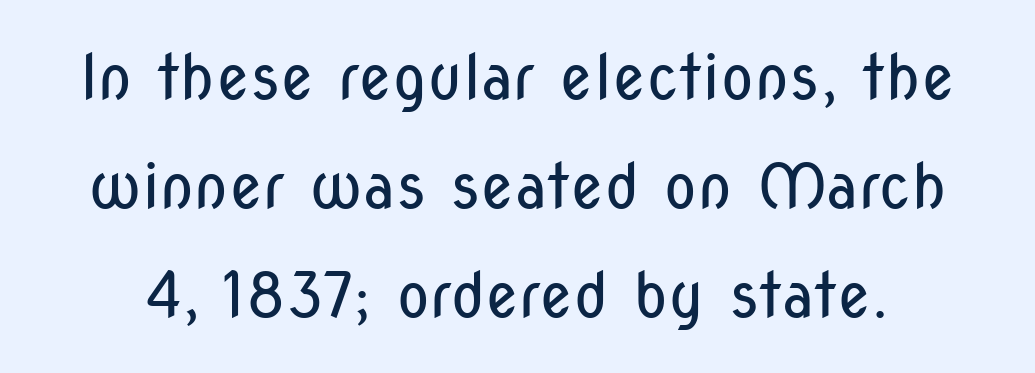
Is this a sans? Yes — the strokes have no serifs. Do the letters lean? They stand straight. Letters rest on an invisible, unmarked baseline. The cut favours lightness, reaching ordinary text weight at its darkest. Is this a fixed-width face? No — the glyphs have proportional, varying widths.
